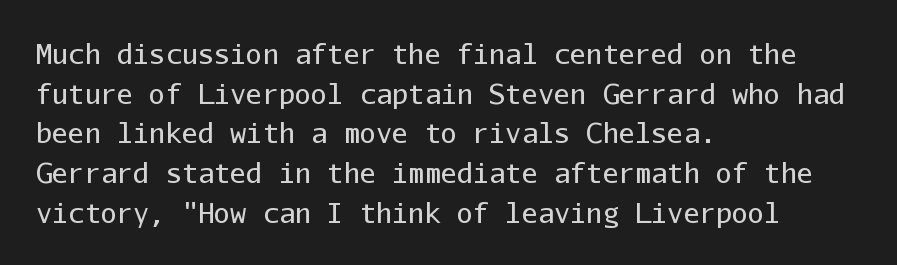
The image shows 27 px text type, upright; set left-aligned, normal line spacing (1.47x), normal letter spacing, not underlined.
